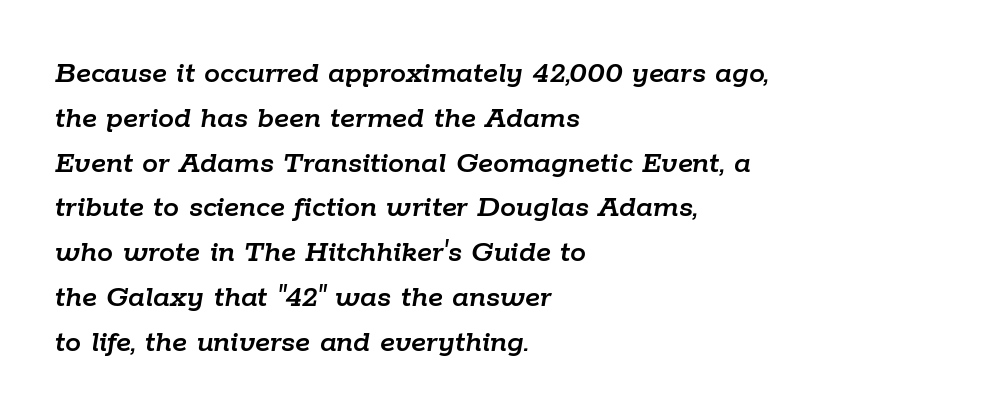
Q: Is the text italic (slanted)? A: Yes, it leans right by about 9 degrees.
Q: Is the text underlined? A: No.
Q: How is the paragraph aligned? A: Left-aligned.
Q: Is the spacing between letters normal or unusually wide? A: Normal.
Q: Is the spacing between lines tight, normal or loose? A: Normal.
Q: Width (condensed, normal, or wide)? A: Normal.
Q: Stroke contrast? A: Low.
Q: x-height? A: Medium.
Q: Monospaced? A: No.
